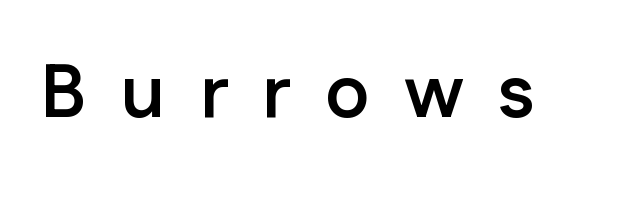
{"serif": "no", "italic": "no", "bold": "yes", "weight": "semibold", "width": "normal", "stroke_contrast": "low", "x_height": "medium", "monospaced": "no", "underline": "no", "letter_spacing": "wide", "letter_spacing_em": 0.47, "glyph_px": 74}
